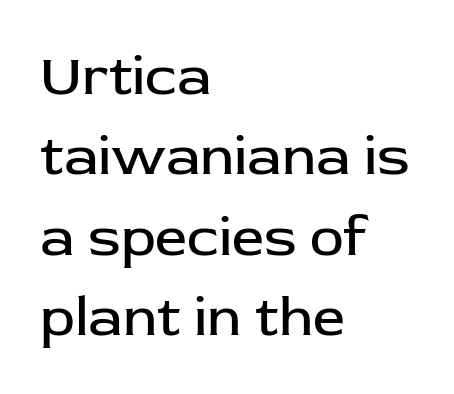
Q: Is the text bold? A: No.
Q: Is the text italic (slanted)? A: No, it is upright.
Q: Is the typeface a serif or a sans-serif typeface? A: Sans-serif.
Q: Is the text underlined? A: No.
Q: How is the paragraph aligned? A: Left-aligned.
Q: Is the spacing between letters normal or unusually wide? A: Normal.
Q: Is the spacing between lines tight, normal or loose? A: Normal.
Q: Width (condensed, normal, or wide)? A: Normal.
Q: Stroke contrast? A: Low.
Q: x-height? A: Medium.
Q: Monospaced? A: No.
